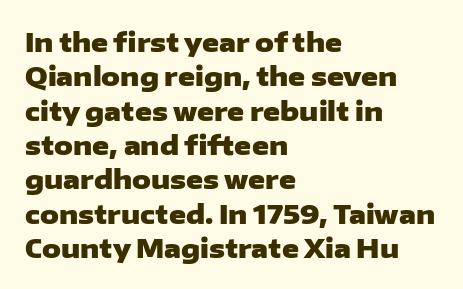
Q: Is the text bold? A: Yes.
Q: Is the text italic (slanted)? A: No, it is upright.
Q: Is the text underlined? A: No.
Q: How is the paragraph aligned? A: Left-aligned.
Q: Is the spacing between letters normal or unusually wide? A: Normal.
Q: Is the spacing between lines tight, normal or loose? A: Normal.
